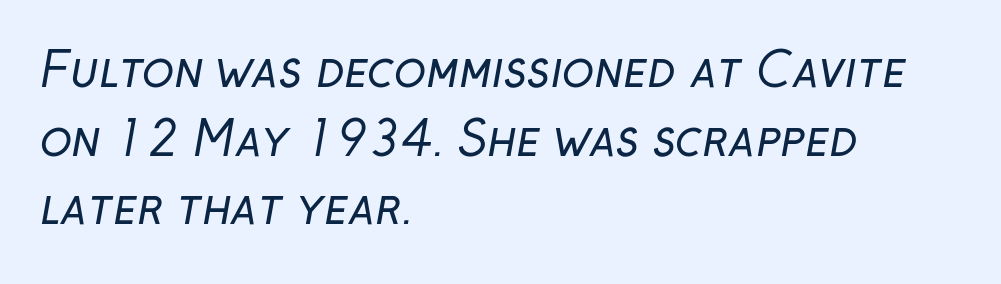
Q: Is the text bold? A: No.
Q: Is the typeface a serif or a sans-serif typeface? A: Sans-serif.
Q: Is the text underlined? A: No.
Q: How is the paragraph aligned? A: Left-aligned.
Q: Is the spacing between letters normal or unusually wide? A: Normal.
Q: Is the spacing between lines tight, normal or loose? A: Normal.
Q: Width (condensed, normal, or wide)? A: Normal.
Q: Stroke contrast? A: Low.
Q: x-height? A: Medium.
Q: Monospaced? A: No.
